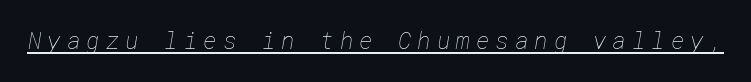
The image shows 23 px text type; set unusually wide letter spacing (+0.26 em), underlined.
